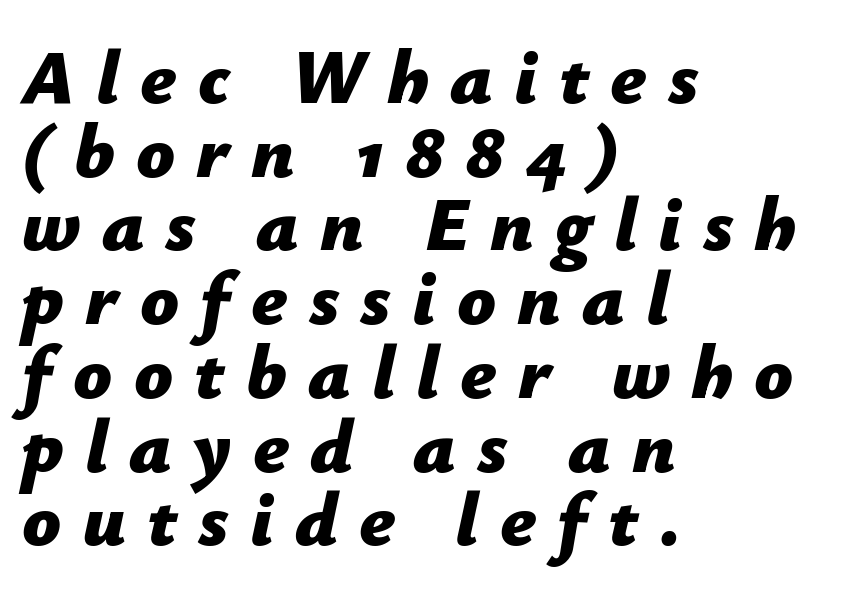
Here the designer chose a conventional face with non-uniform glyph widths. The face used here has the dense, thick strokes of a bold. Quick note: interline space is minimal. Italic? Definitely — the glyphs are oblique. All the whitespace from short lines collects on the right.
